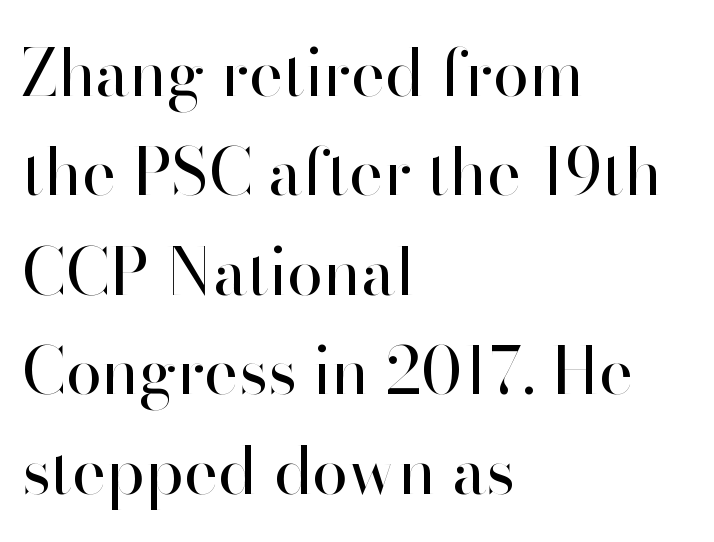
Q: Is the text bold? A: No.
Q: Is the text italic (slanted)? A: No, it is upright.
Q: Is the typeface a serif or a sans-serif typeface? A: Sans-serif.
Q: Is the text underlined? A: No.
Q: How is the paragraph aligned? A: Left-aligned.
Q: Is the spacing between letters normal or unusually wide? A: Normal.
Q: Is the spacing between lines tight, normal or loose? A: Normal.
Q: Width (condensed, normal, or wide)? A: Normal.
Q: Stroke contrast? A: High.
Q: x-height? A: Small.
Q: Monospaced? A: No.
